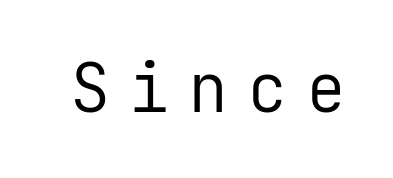
The image shows 67 px regular-weight sans-serif type, upright, monospaced; set unusually wide letter spacing (+0.28 em), not underlined; low stroke contrast and a medium x-height.
